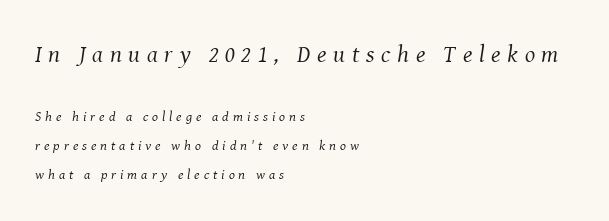
Counters stay open thanks to moderate or lighter strokes. Italic? Definitely — the glyphs are oblique. Look at the glyph heights: the upper group is clearly the bigger setting. Characters follow at a spacing far wider than the type designer built in.
